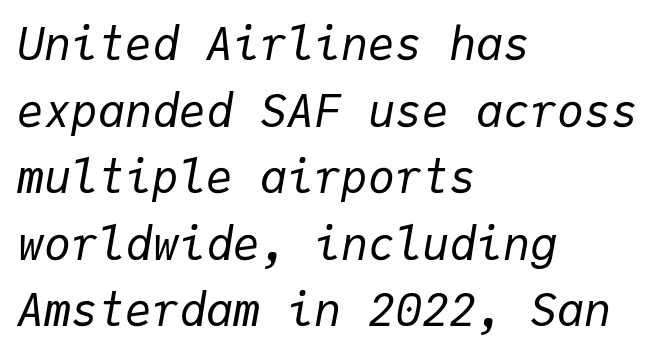
Lines of text with bare space underneath. Spacing between characters is what you'd get straight out of the box. This sample uses an oblique cut, with every glyph tilted off the vertical. Vertical spacing — default. A typesetter would call this monospace, since all characters share one set width. On a weight scale, this lands at 450 or below.
